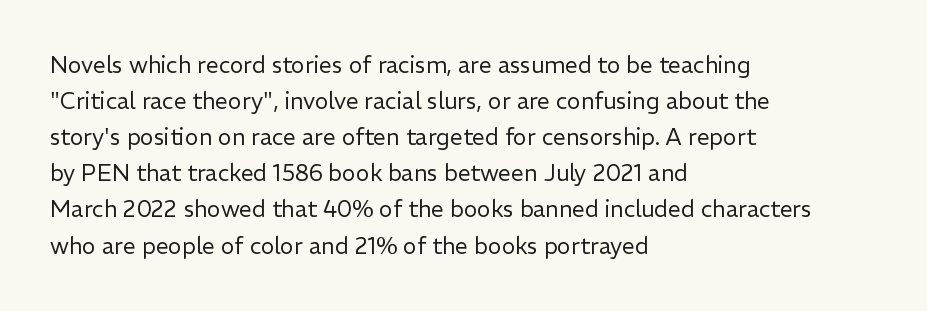
The image shows 23 px text type, upright; set left-aligned, normal line spacing (1.57x), normal letter spacing, not underlined.
